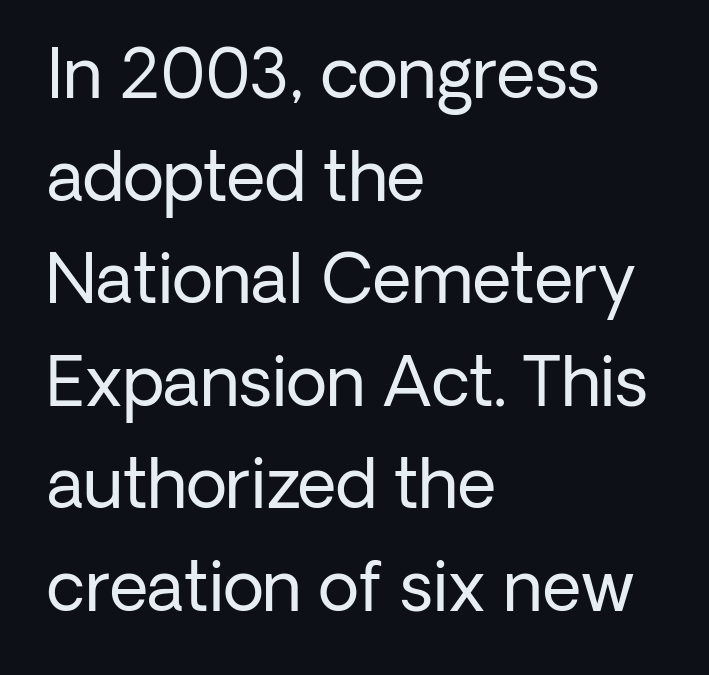
{"serif": "no", "italic": "no", "bold": "no", "weight": "regular", "width": "normal", "stroke_contrast": "low", "x_height": "medium", "monospaced": "no", "underline": "no", "align": "left", "line_spacing": "normal", "line_spacing_ratio": 1.53, "letter_spacing": "normal", "letter_spacing_em": 0.0, "glyph_px": 67}
